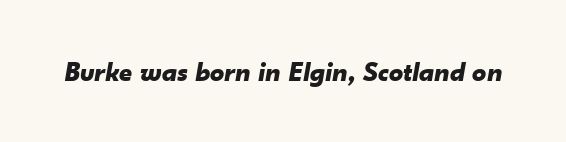
The image shows 28 px bold type, italic (leaning right); set normal letter spacing, not underlined; low stroke contrast and a small x-height.
